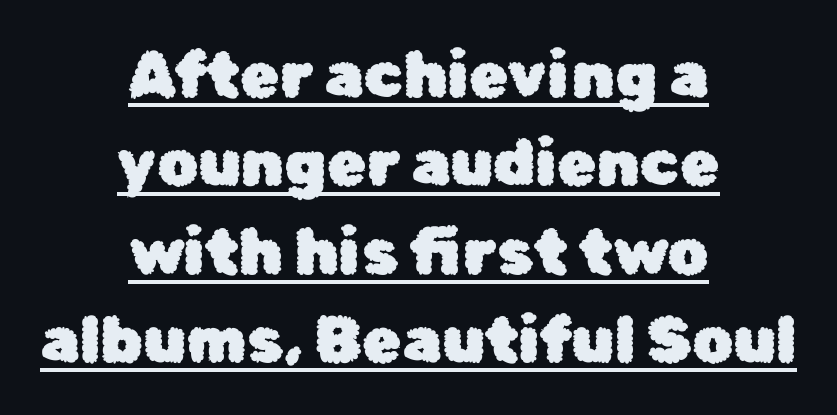
Q: Is the text italic (slanted)? A: No, it is upright.
Q: Is the typeface a serif or a sans-serif typeface? A: Sans-serif.
Q: Is the text underlined? A: Yes.
Q: How is the paragraph aligned? A: Centered.
Q: Is the spacing between letters normal or unusually wide? A: Normal.
Q: Is the spacing between lines tight, normal or loose? A: Normal.
Q: Width (condensed, normal, or wide)? A: Normal.
Q: Stroke contrast? A: Low.
Q: x-height? A: Medium.
Q: Monospaced? A: No.
